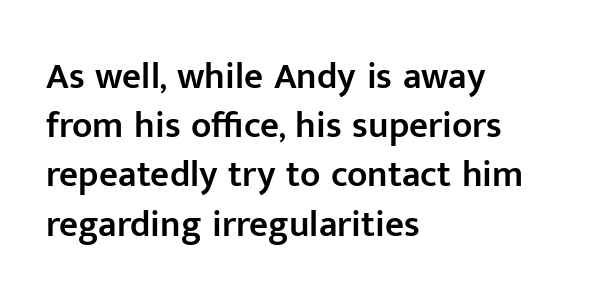
{"serif": "no", "italic": "no", "bold": "semi", "weight": "semibold", "width": "normal", "stroke_contrast": "low", "x_height": "medium", "monospaced": "no", "underline": "no", "align": "left", "line_spacing": "normal", "line_spacing_ratio": 1.33, "letter_spacing": "normal", "letter_spacing_em": 0.0, "glyph_px": 37}
